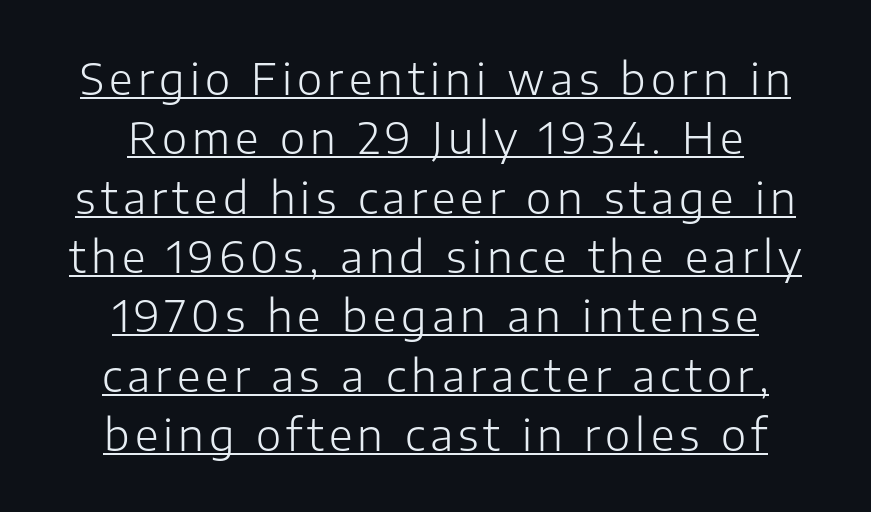
These characters rest on top of a visible drawn line. The font sits on the lighter half of the weight spectrum, regular included. This sample uses an upright cut, with every glyph sitting square on the baseline. Each new line begins a customary step beneath the previous one. These lines are centered, leaving both edges ragged. The face used here is proportionally spaced, like ordinary book or web type.
